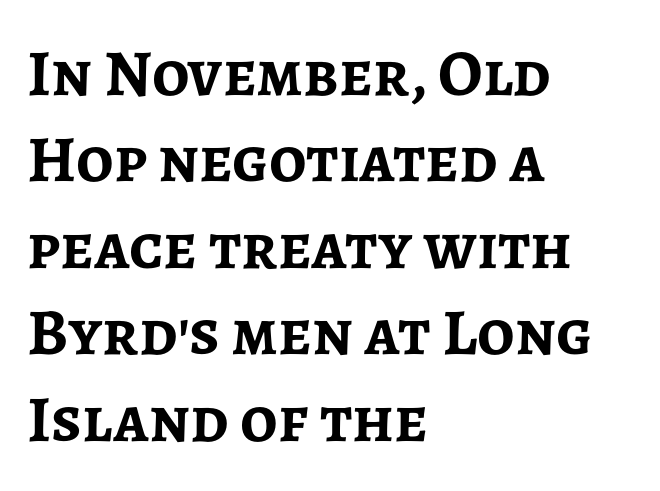
Q: Is the text bold? A: Yes.
Q: Is the text italic (slanted)? A: No, it is upright.
Q: Is the typeface a serif or a sans-serif typeface? A: Sans-serif.
Q: Is the text underlined? A: No.
Q: How is the paragraph aligned? A: Left-aligned.
Q: Is the spacing between letters normal or unusually wide? A: Normal.
Q: Is the spacing between lines tight, normal or loose? A: Normal.
Q: Width (condensed, normal, or wide)? A: Normal.
Q: Stroke contrast? A: Low.
Q: x-height? A: Medium.
Q: Monospaced? A: No.
